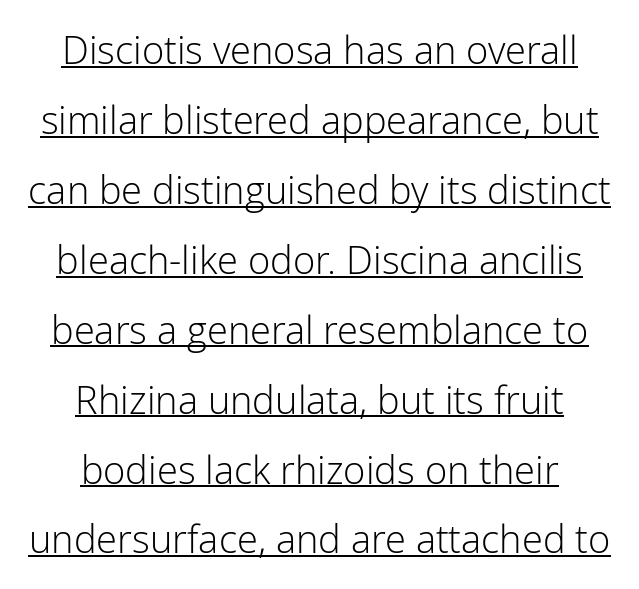
Check where the strokes stop: nothing finishes them off — pure sans. You can tell it's not italic because the verticals are truly vertical. In CSS terms this would be text-align: center. Caption: lettering with a line underneath.
